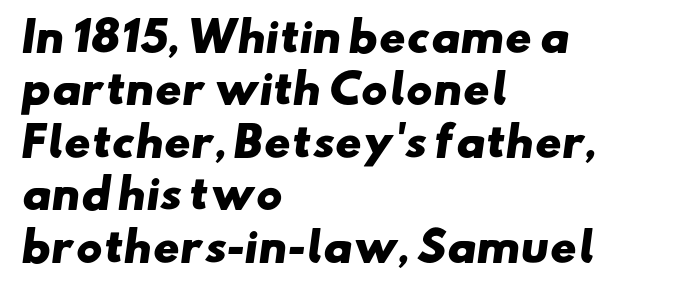
The image shows 40 px heavy, wide sans-serif type; set left-aligned, normal line spacing (1.31x), normal letter spacing, not underlined; low stroke contrast and a small x-height.
